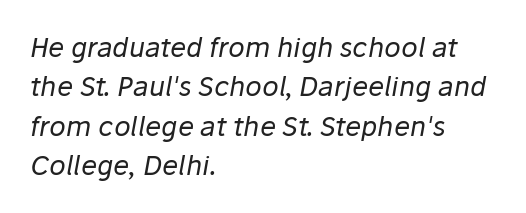
{"italic": "yes", "lean": "right", "slant_degrees": 10, "bold": "no", "underline": "no", "align": "left", "line_spacing": "normal", "line_spacing_ratio": 1.46, "letter_spacing": "normal", "letter_spacing_em": 0.0, "glyph_px": 27}
